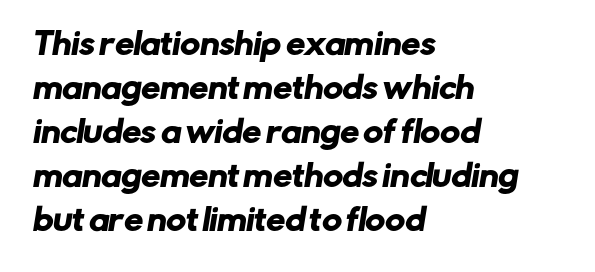
The image shows 30 px sans-serif type; set left-aligned, normal line spacing (1.47x), normal letter spacing, not underlined; low stroke contrast and a medium x-height.
